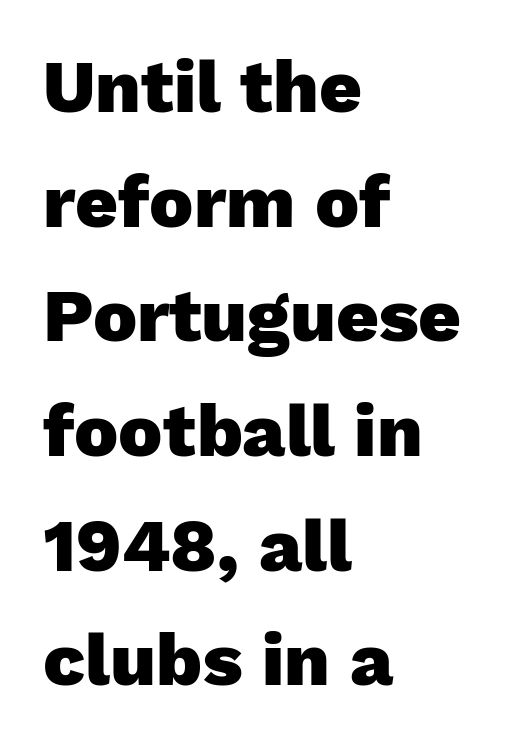
{"serif": "no", "italic": "no", "bold": "yes", "weight": "heavy", "width": "normal", "stroke_contrast": "low", "x_height": "medium", "monospaced": "no", "underline": "no", "align": "left", "line_spacing": "normal", "line_spacing_ratio": 1.55, "letter_spacing": "normal", "letter_spacing_em": 0.0, "glyph_px": 74}
